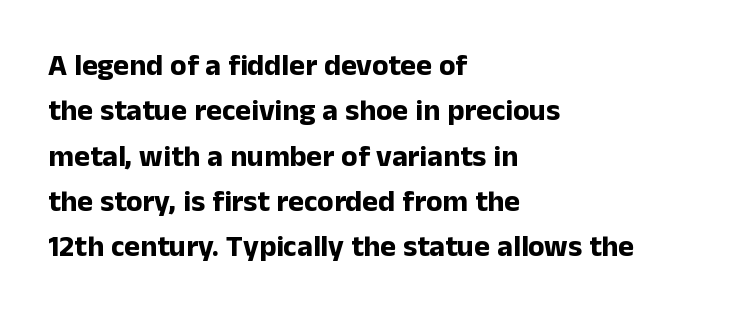
Q: Is the text bold? A: Yes.
Q: Is the text italic (slanted)? A: No, it is upright.
Q: Is the typeface a serif or a sans-serif typeface? A: Sans-serif.
Q: Is the text underlined? A: No.
Q: How is the paragraph aligned? A: Left-aligned.
Q: Is the spacing between letters normal or unusually wide? A: Normal.
Q: Is the spacing between lines tight, normal or loose? A: Normal.
Q: Width (condensed, normal, or wide)? A: Normal.
Q: Stroke contrast? A: Low.
Q: x-height? A: Medium.
Q: Monospaced? A: No.
